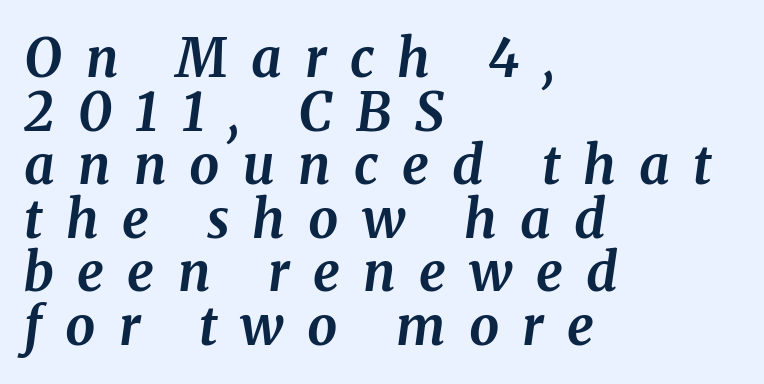
{"serif": "yes", "italic": "yes", "lean": "right", "slant_degrees": 8, "bold": "yes", "weight": "bold", "width": "normal", "stroke_contrast": "medium", "x_height": "medium", "monospaced": "no", "underline": "no", "align": "left", "line_spacing": "tight", "line_spacing_ratio": 1.01, "letter_spacing": "wide", "letter_spacing_em": 0.44, "glyph_px": 53}
